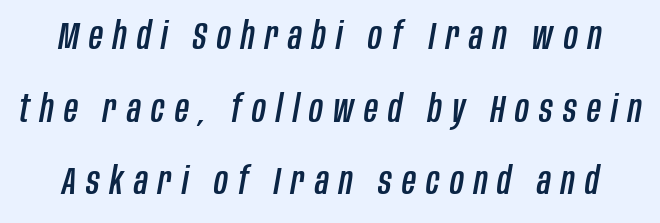
The image shows 38 px condensed type, italic (leaning right); set loose line spacing (1.91x), unusually wide letter spacing (+0.27 em), not underlined; low stroke contrast and a large x-height.
